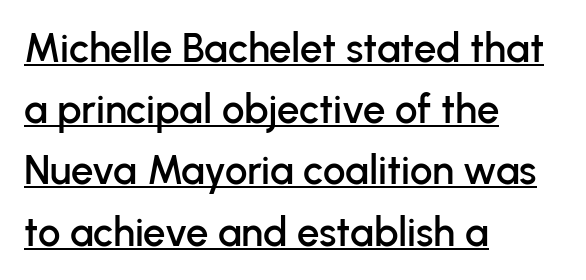
{"serif": "no", "italic": "no", "width": "normal", "stroke_contrast": "low", "x_height": "medium", "monospaced": "no", "underline": "yes", "align": "left", "line_spacing": "normal", "line_spacing_ratio": 1.53, "letter_spacing": "normal", "letter_spacing_em": 0.0, "glyph_px": 40}
